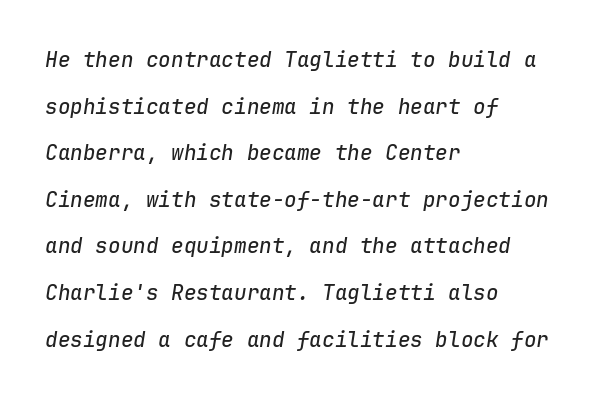
There's an unmistakable incline to the writing here. Alignment: flush left. Leading is clearly above the norm, producing a sparse column. There is no visible air inserted between adjacent glyphs. The gap between lines stays unmarked.
